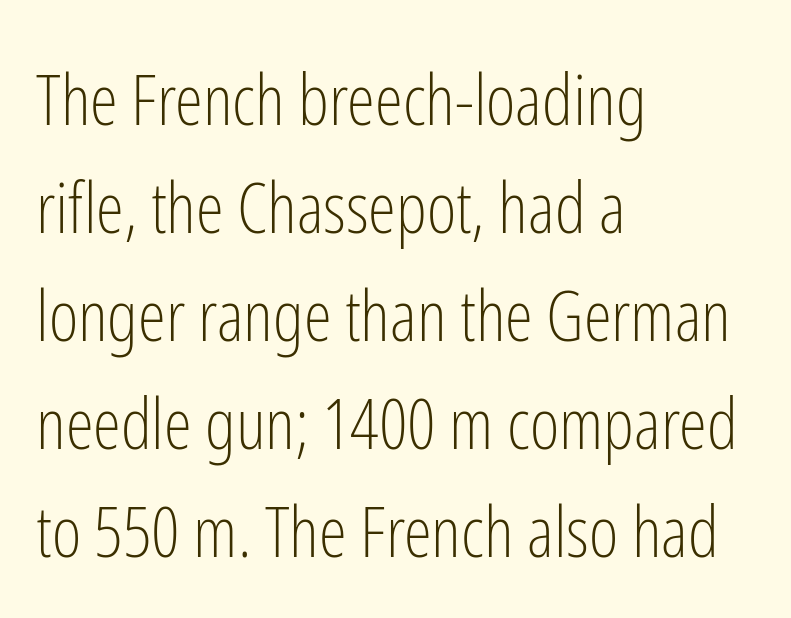
{"serif": "no", "italic": "no", "bold": "no", "weight": "light", "width": "condensed", "stroke_contrast": "low", "x_height": "medium", "monospaced": "no", "underline": "no", "align": "left", "line_spacing": "normal", "line_spacing_ratio": 1.52, "letter_spacing": "normal", "letter_spacing_em": 0.0, "glyph_px": 71}
